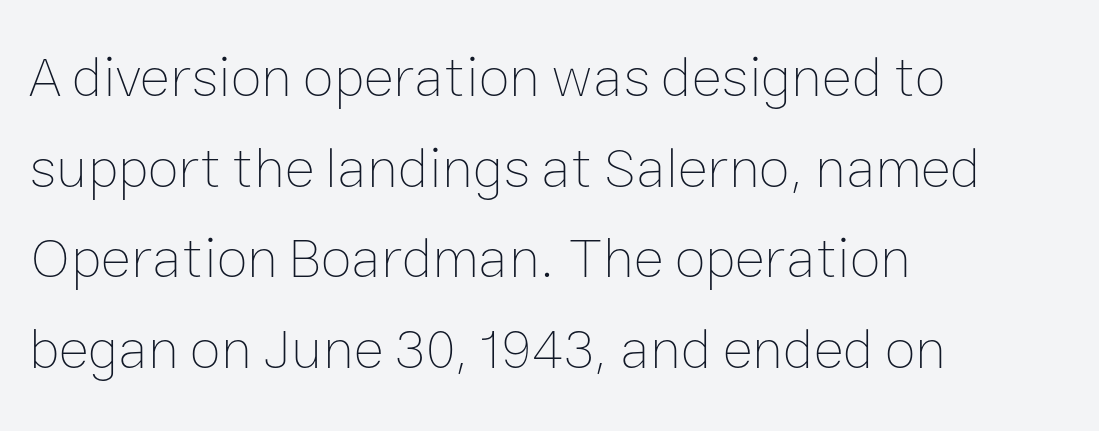
Q: Is the text bold? A: No.
Q: Is the text italic (slanted)? A: No, it is upright.
Q: Is the text underlined? A: No.
Q: How is the paragraph aligned? A: Left-aligned.
Q: Is the spacing between letters normal or unusually wide? A: Normal.
Q: Is the spacing between lines tight, normal or loose? A: Normal.
Q: Width (condensed, normal, or wide)? A: Normal.
Q: Stroke contrast? A: Low.
Q: x-height? A: Medium.
Q: Monospaced? A: No.
